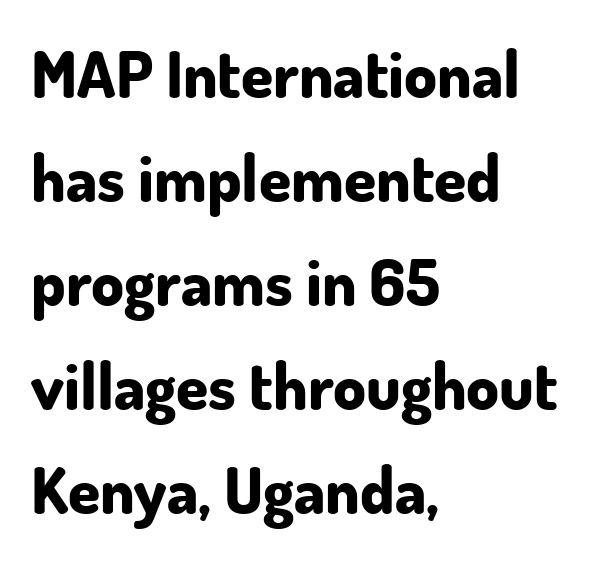
Q: Is the text bold? A: Yes.
Q: Is the text italic (slanted)? A: No, it is upright.
Q: Is the typeface a serif or a sans-serif typeface? A: Sans-serif.
Q: Is the text underlined? A: No.
Q: How is the paragraph aligned? A: Left-aligned.
Q: Is the spacing between letters normal or unusually wide? A: Normal.
Q: Is the spacing between lines tight, normal or loose? A: Normal.
Q: Width (condensed, normal, or wide)? A: Normal.
Q: Stroke contrast? A: Low.
Q: x-height? A: Small.
Q: Monospaced? A: No.
